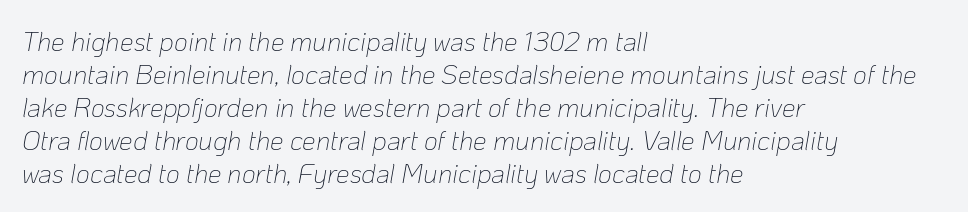
{"italic": "yes", "lean": "right", "slant_degrees": 10, "bold": "no", "underline": "no", "align": "left", "line_spacing_ratio": 1.22, "letter_spacing": "normal", "letter_spacing_em": 0.0, "glyph_px": 27}
